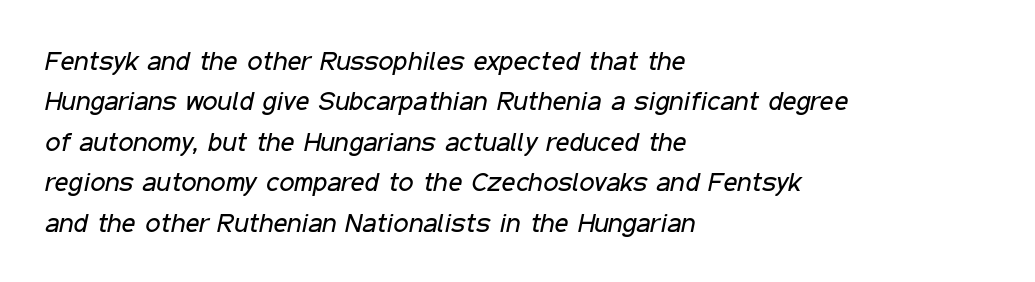
{"italic": "yes", "lean": "right", "slant_degrees": 11, "bold": "no", "underline": "no", "align": "left", "line_spacing": "normal", "line_spacing_ratio": 1.5, "letter_spacing": "normal", "letter_spacing_em": 0.0, "glyph_px": 27}
